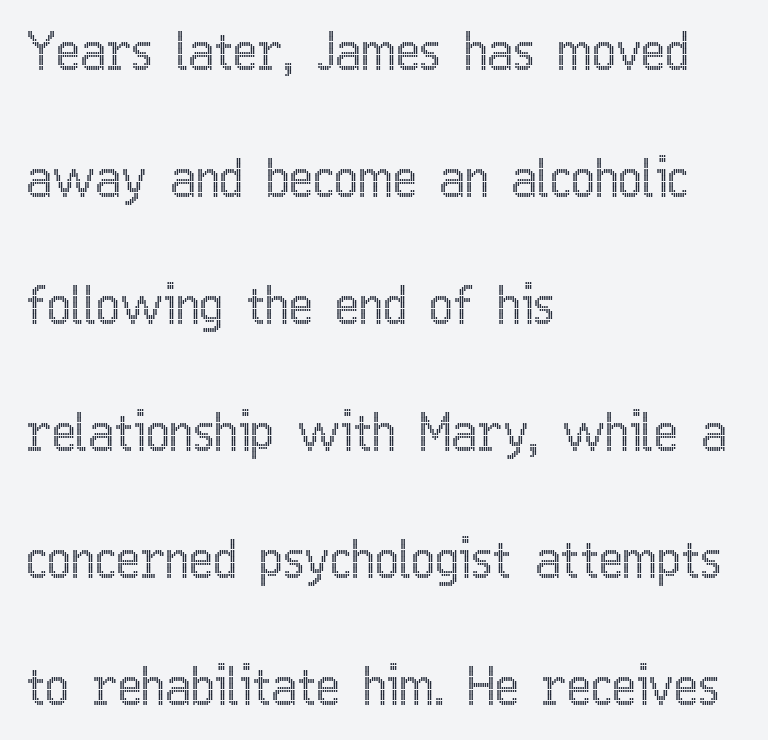
The image shows 51 px condensed type, upright; set left-aligned, loose line spacing (2.49x), normal letter spacing, not underlined; a medium x-height.
